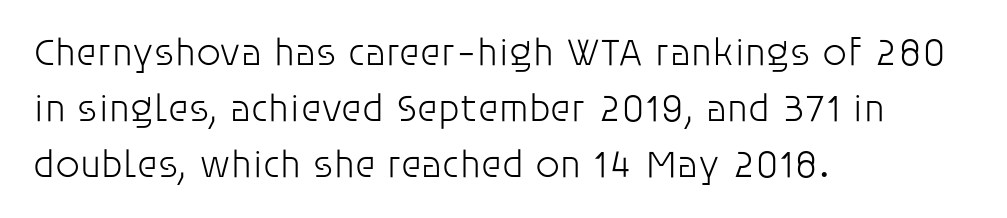
{"serif": "no", "italic": "no", "bold": "no", "weight": "light", "width": "normal", "stroke_contrast": "low", "x_height": "large", "monospaced": "no", "underline": "no", "align": "left", "line_spacing": "normal", "line_spacing_ratio": 1.43, "letter_spacing": "normal", "letter_spacing_em": 0.0, "glyph_px": 39}
